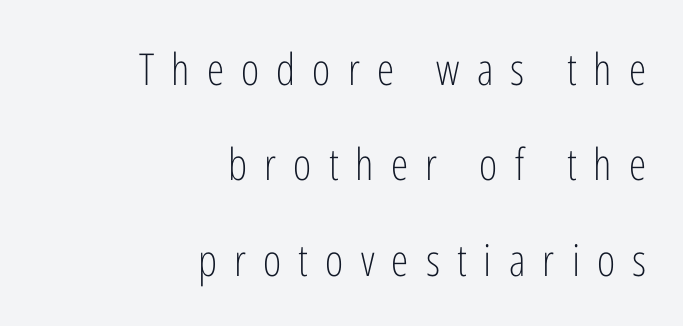
Q: Is the text bold? A: No.
Q: Is the text italic (slanted)? A: No, it is upright.
Q: Is the typeface a serif or a sans-serif typeface? A: Sans-serif.
Q: Is the text underlined? A: No.
Q: How is the paragraph aligned? A: Right-aligned.
Q: Is the spacing between letters normal or unusually wide? A: Unusually wide.
Q: Is the spacing between lines tight, normal or loose? A: Loose.
Q: Width (condensed, normal, or wide)? A: Condensed.
Q: Stroke contrast? A: Low.
Q: x-height? A: Medium.
Q: Monospaced? A: No.
